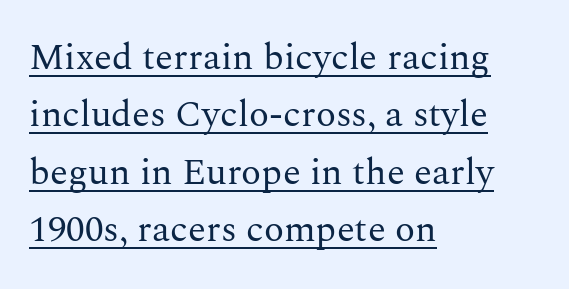
Q: Is the text bold? A: No.
Q: Is the text italic (slanted)? A: No, it is upright.
Q: Is the typeface a serif or a sans-serif typeface? A: Serif.
Q: Is the text underlined? A: Yes.
Q: How is the paragraph aligned? A: Left-aligned.
Q: Is the spacing between letters normal or unusually wide? A: Normal.
Q: Is the spacing between lines tight, normal or loose? A: Normal.
Q: Width (condensed, normal, or wide)? A: Normal.
Q: Stroke contrast? A: Medium.
Q: x-height? A: Medium.
Q: Monospaced? A: No.
